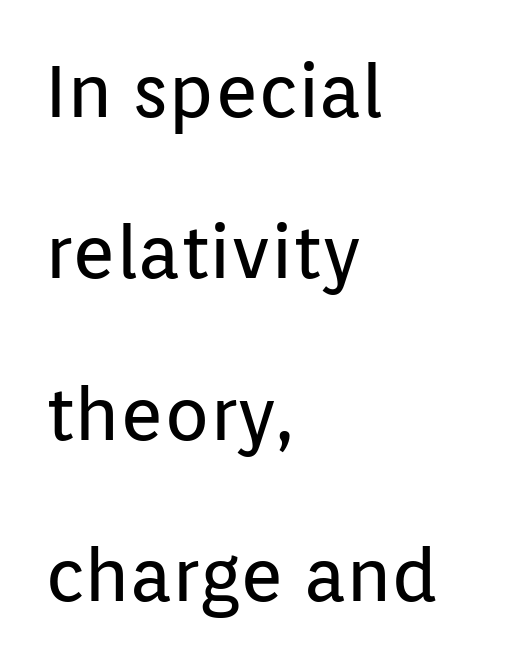
Q: Is the text bold? A: No.
Q: Is the text italic (slanted)? A: No, it is upright.
Q: Is the typeface a serif or a sans-serif typeface? A: Sans-serif.
Q: Is the text underlined? A: No.
Q: How is the paragraph aligned? A: Left-aligned.
Q: Is the spacing between letters normal or unusually wide? A: Normal.
Q: Is the spacing between lines tight, normal or loose? A: Loose.
Q: Width (condensed, normal, or wide)? A: Normal.
Q: Stroke contrast? A: Low.
Q: x-height? A: Medium.
Q: Monospaced? A: No.
